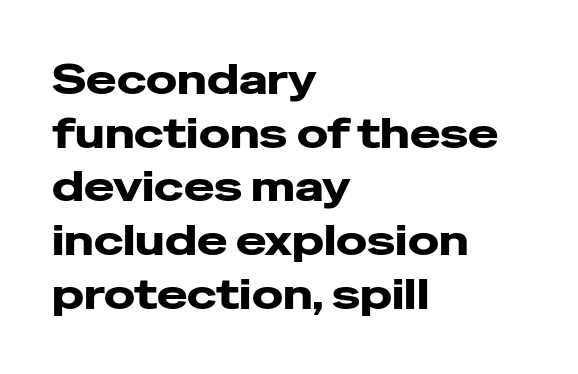
{"serif": "no", "italic": "no", "bold": "yes", "weight": "heavy", "width": "wide", "stroke_contrast": "low", "x_height": "medium", "monospaced": "no", "underline": "no", "align": "left", "line_spacing": "normal", "line_spacing_ratio": 1.31, "letter_spacing": "normal", "letter_spacing_em": 0.0, "glyph_px": 41}
